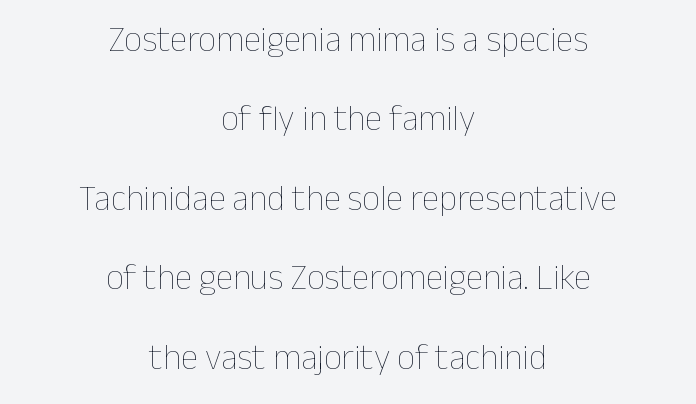
Observe the ordinary spacing: letters are neighbours, not strangers. The space directly below the letters is spotless. The lettering holds an erect, upright posture throughout. Visually the block forms a symmetrical silhouette, jagged on both flanks.
